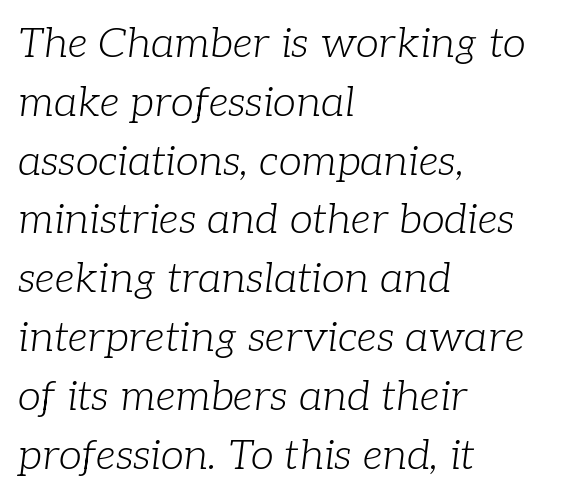
{"serif": "yes", "italic": "yes", "lean": "right", "slant_degrees": 7, "bold": "no", "weight": "light", "width": "normal", "stroke_contrast": "low", "x_height": "medium", "monospaced": "no", "underline": "no", "align": "left", "line_spacing": "normal", "line_spacing_ratio": 1.4, "letter_spacing": "normal", "letter_spacing_em": 0.0, "glyph_px": 42}
